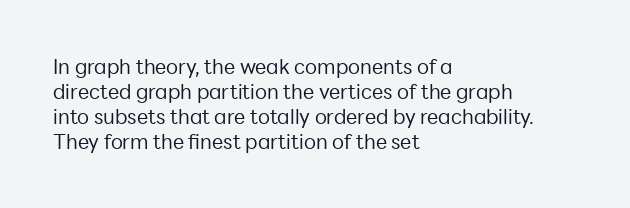
The image shows 20 px text type, upright; set left-aligned, normal line spacing (1.25x), normal letter spacing, not underlined.
